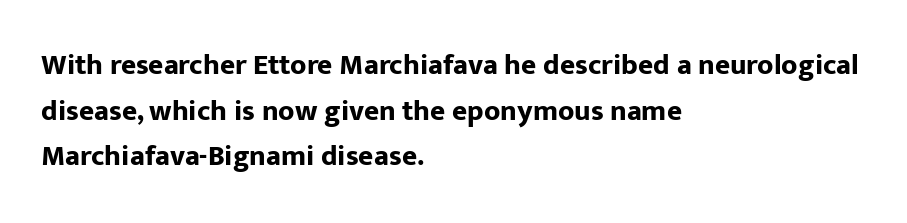
{"serif": "no", "italic": "no", "bold": "yes", "weight": "bold", "width": "normal", "stroke_contrast": "low", "x_height": "medium", "monospaced": "no", "underline": "no", "align": "left", "line_spacing": "normal", "line_spacing_ratio": 1.57, "letter_spacing": "normal", "letter_spacing_em": 0.0, "glyph_px": 29}
